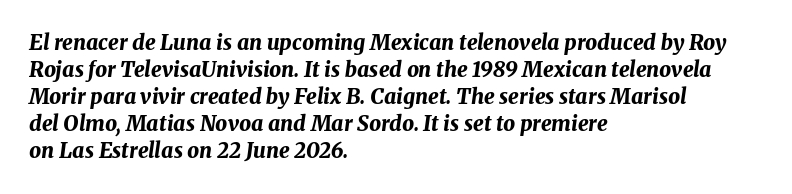
{"italic": "yes", "lean": "right", "slant_degrees": 8, "bold": "yes", "underline": "no", "align": "left", "line_spacing": "normal", "line_spacing_ratio": 1.29, "letter_spacing": "normal", "letter_spacing_em": 0.0, "glyph_px": 21}
